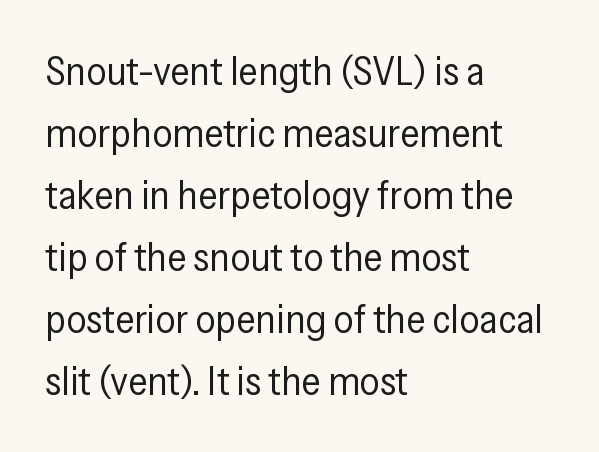
{"serif": "no", "italic": "no", "bold": "no", "weight": "regular", "width": "condensed", "stroke_contrast": "low", "x_height": "medium", "monospaced": "no", "underline": "no", "align": "left", "line_spacing": "normal", "line_spacing_ratio": 1.55, "letter_spacing": "normal", "letter_spacing_em": 0.0, "glyph_px": 40}
